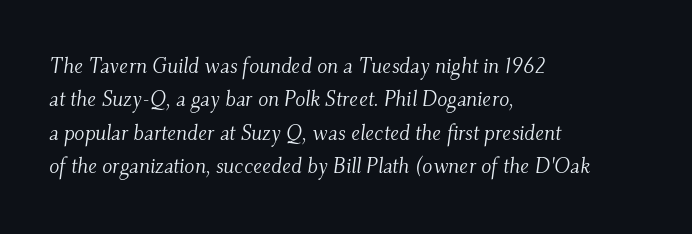
Anything drawn beneath the words? Only blank space. A typesetter would mark this as italic. In terms of letterspacing, this is plain default setting. These lines are set flush left with a ragged right edge.
